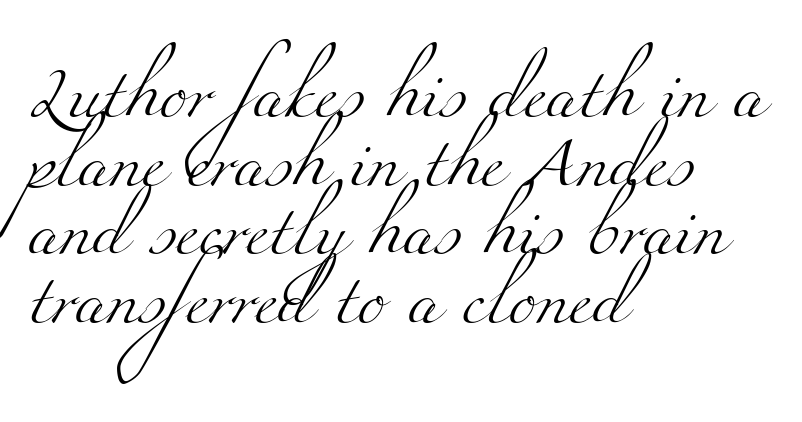
{"bold": "no", "weight": "light", "width": "wide", "stroke_contrast": "medium", "x_height": "small", "monospaced": "no", "underline": "no", "align": "left", "line_spacing": "normal", "line_spacing_ratio": 1.32, "letter_spacing": "normal", "letter_spacing_em": 0.0, "glyph_px": 52}
